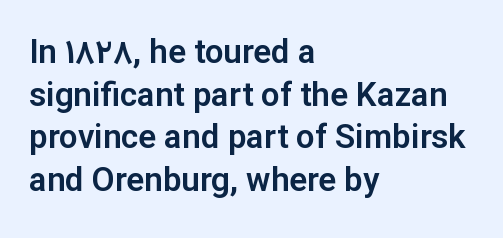
Q: Is the text italic (slanted)? A: No, it is upright.
Q: Is the typeface a serif or a sans-serif typeface? A: Sans-serif.
Q: Is the text underlined? A: No.
Q: How is the paragraph aligned? A: Left-aligned.
Q: Is the spacing between letters normal or unusually wide? A: Normal.
Q: Is the spacing between lines tight, normal or loose? A: Normal.
Q: Width (condensed, normal, or wide)? A: Normal.
Q: Stroke contrast? A: Low.
Q: x-height? A: Medium.
Q: Monospaced? A: No.
